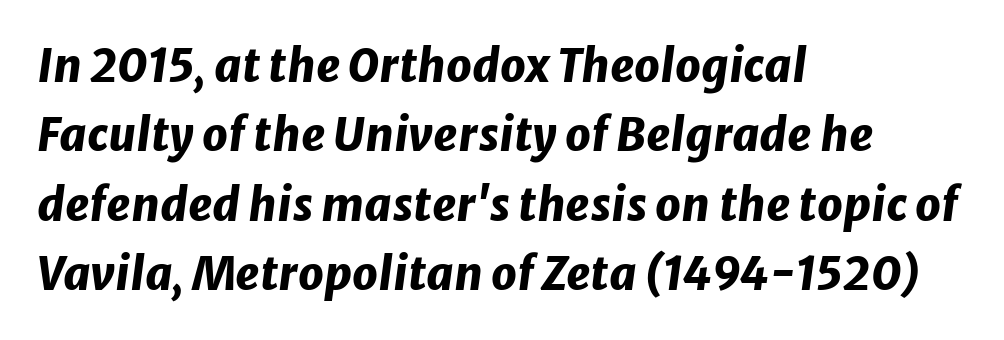
Q: Is the text bold? A: Yes.
Q: Is the text italic (slanted)? A: Yes, it leans right by about 8 degrees.
Q: Is the text underlined? A: No.
Q: How is the paragraph aligned? A: Left-aligned.
Q: Is the spacing between letters normal or unusually wide? A: Normal.
Q: Is the spacing between lines tight, normal or loose? A: Normal.
Q: Width (condensed, normal, or wide)? A: Normal.
Q: Stroke contrast? A: Low.
Q: x-height? A: Medium.
Q: Monospaced? A: No.
